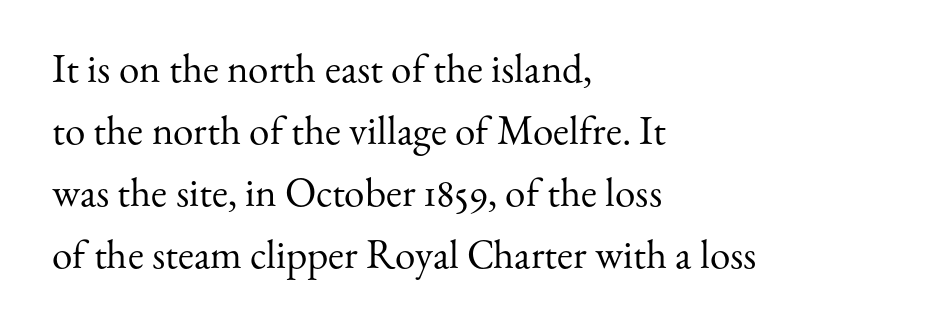
Q: Is the text bold? A: No.
Q: Is the text italic (slanted)? A: No, it is upright.
Q: Is the typeface a serif or a sans-serif typeface? A: Serif.
Q: Is the text underlined? A: No.
Q: How is the paragraph aligned? A: Left-aligned.
Q: Is the spacing between letters normal or unusually wide? A: Normal.
Q: Is the spacing between lines tight, normal or loose? A: Normal.
Q: Width (condensed, normal, or wide)? A: Normal.
Q: Stroke contrast? A: Medium.
Q: x-height? A: Small.
Q: Monospaced? A: No.
